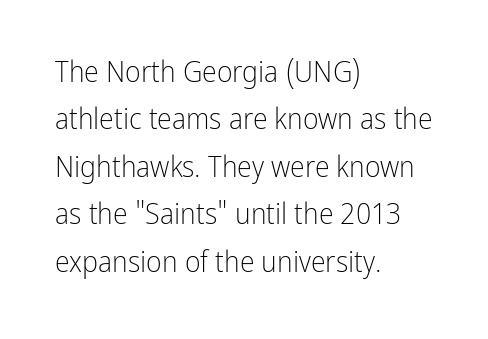
Q: Is the text bold? A: No.
Q: Is the text italic (slanted)? A: No, it is upright.
Q: Is the typeface a serif or a sans-serif typeface? A: Sans-serif.
Q: Is the text underlined? A: No.
Q: How is the paragraph aligned? A: Left-aligned.
Q: Is the spacing between letters normal or unusually wide? A: Normal.
Q: Is the spacing between lines tight, normal or loose? A: Normal.
Q: Width (condensed, normal, or wide)? A: Condensed.
Q: Stroke contrast? A: Low.
Q: x-height? A: Medium.
Q: Monospaced? A: No.
